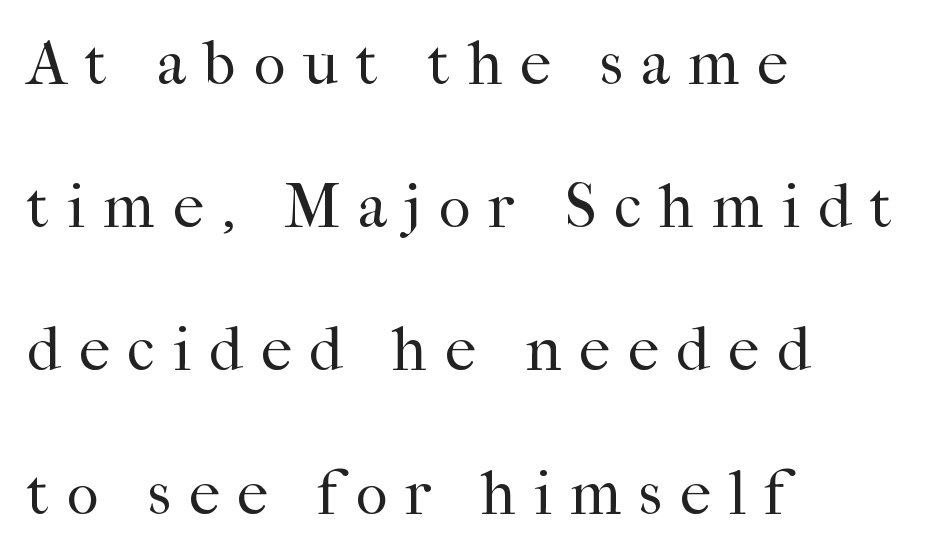
The image shows 62 px regular-weight serif type, upright; set left-aligned, loose line spacing (2.31x), unusually wide letter spacing (+0.29 em), not underlined; high stroke contrast and a medium x-height.
